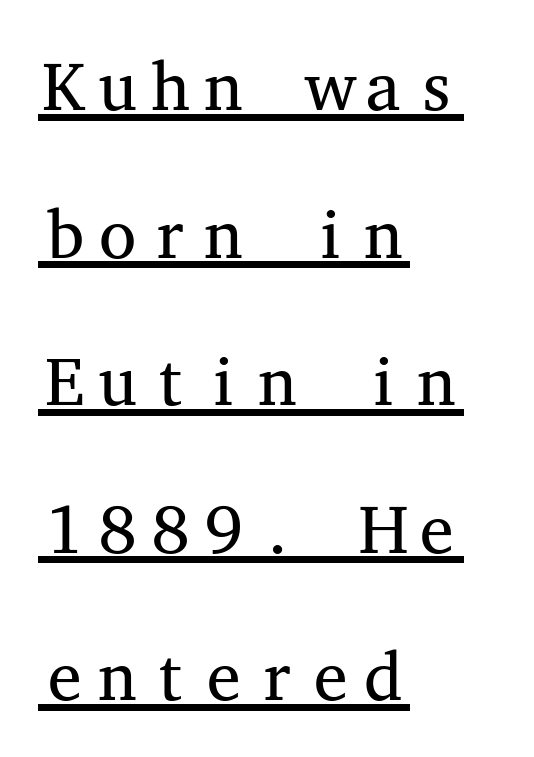
Loosely led — the rows are spread out. These lines are rendered in a fixed-pitch font. Is there any slant? The stems are plumb. Where is the straight margin? On the left. On a weight scale, this lands at 450 or below.
